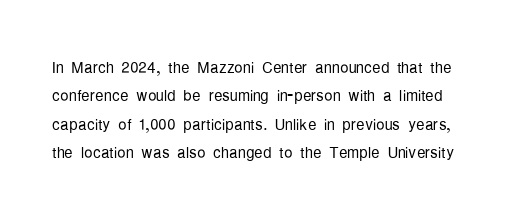
Q: Is the text bold? A: No.
Q: Is the text italic (slanted)? A: No, it is upright.
Q: Is the text underlined? A: No.
Q: Is the spacing between letters normal or unusually wide? A: Normal.
Q: Is the spacing between lines tight, normal or loose? A: Normal.
